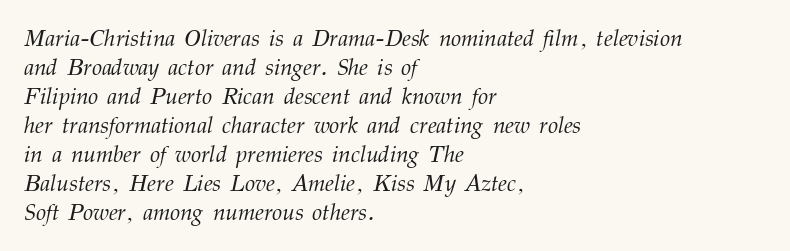
The image shows 23 px text type, italic (leaning right); set left-aligned, normal line spacing (1.26x), normal letter spacing, not underlined.
